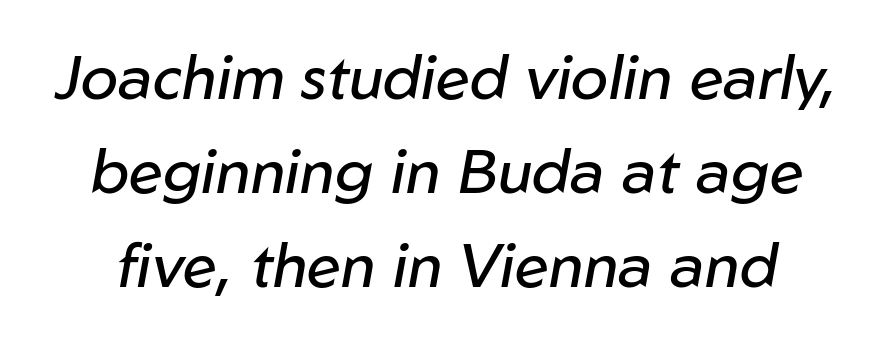
Just letters on the line, the space beneath them empty. No chunkiness to these letters — they're not bold. The whole block is typeset with a tilt. This sample uses plain, unmodified letter spacing. The letters advance in unequal steps, a hallmark of proportional type.
